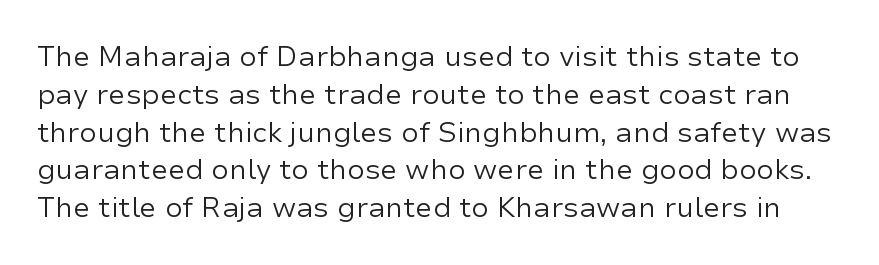
The image shows 28 px regular-weight sans-serif type, upright; set normal line spacing (1.35x), normal letter spacing, not underlined; low stroke contrast and a medium x-height.
